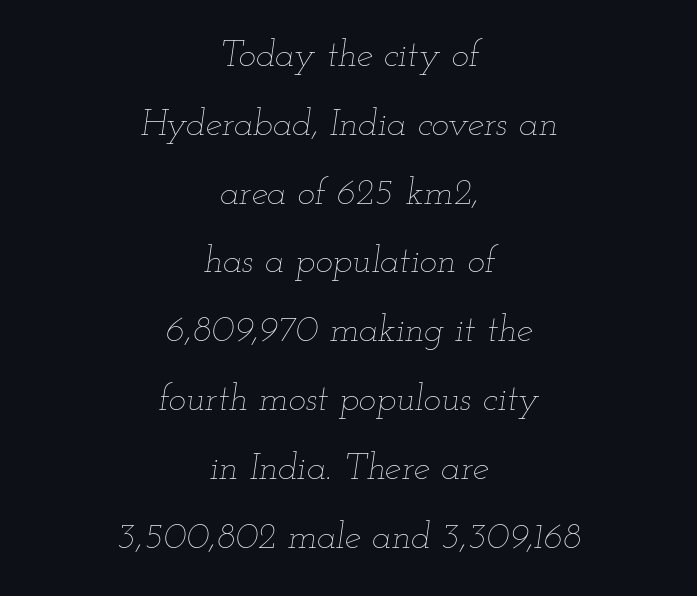
A clean baseline with only descenders dipping below it. Note the varied advance widths — an 'i' is clearly narrower than an 'm'. Which margin do the lines hug? Neither — every line sits in the middle. Stem width sits at or under what a default text font uses. The rendering applies a slant to the glyphs.
